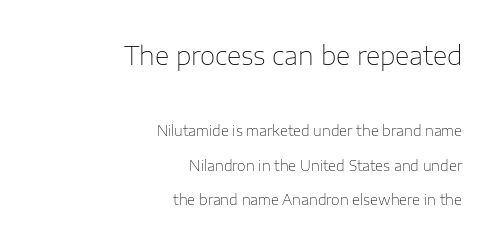
{"italic": "no", "bold": "no", "underline": "no", "align": "right", "line_spacing": "loose", "line_spacing_ratio": 2.48, "letter_spacing": "normal", "letter_spacing_em": 0.0, "larger_block": "first", "size_ratio": 1.79, "glyph_px": 25}
